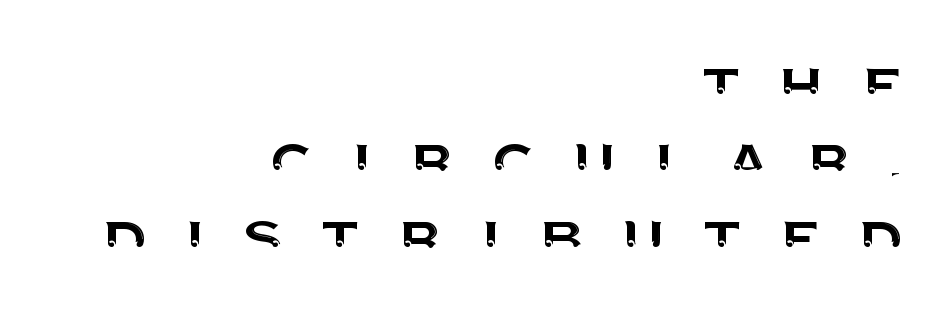
The image shows 75 px sans-serif type, upright; set right-aligned, tight line spacing (1.02x), unusually wide letter spacing (+0.46 em), not underlined; medium stroke contrast and a large x-height.
